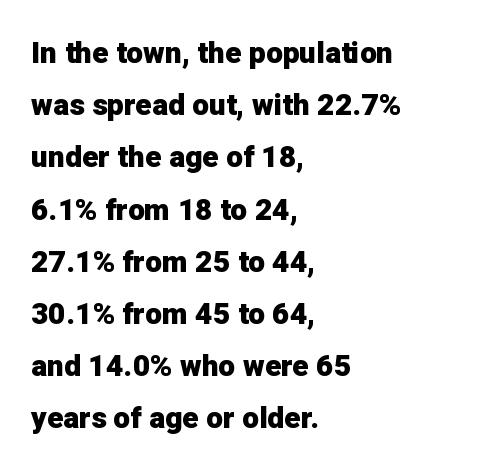
The foot of each line stays bare and open. Teacher's note: observe the even left margin — that is flush-left alignment. The passage shown has conventional tracking throughout. Every stem runs plumb, perpendicular to the baseline.
